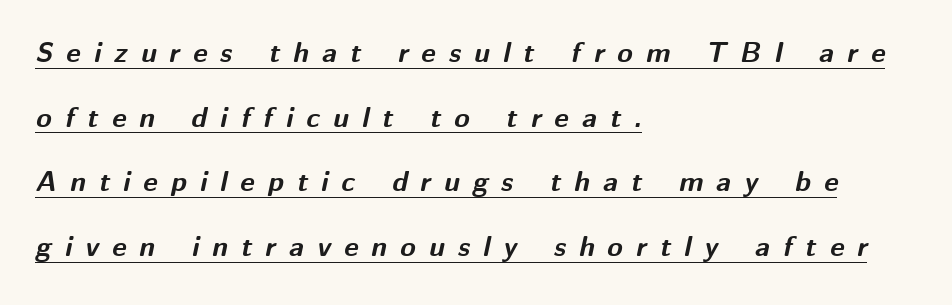
Q: Is the text bold? A: Yes.
Q: Is the text italic (slanted)? A: Yes, it leans right by about 12 degrees.
Q: Is the text underlined? A: Yes.
Q: How is the paragraph aligned? A: Left-aligned.
Q: Is the spacing between letters normal or unusually wide? A: Unusually wide.
Q: Is the spacing between lines tight, normal or loose? A: Loose.
Q: Width (condensed, normal, or wide)? A: Normal.
Q: Stroke contrast? A: Medium.
Q: x-height? A: Medium.
Q: Monospaced? A: No.
